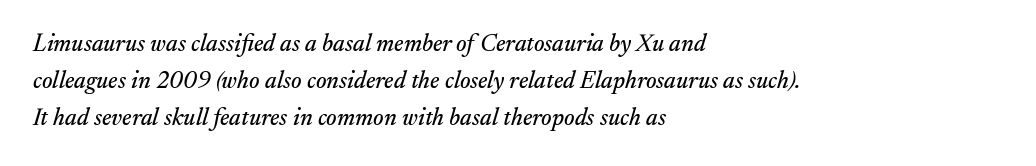
The strip under each line holds only bare page. Caption: standard tracking, unaltered. A classic flush-left, rag-right setting is used for this passage. Is there much room between lines? A standard amount, neither cramped nor airy. The whole block is typeset with a tilt.
